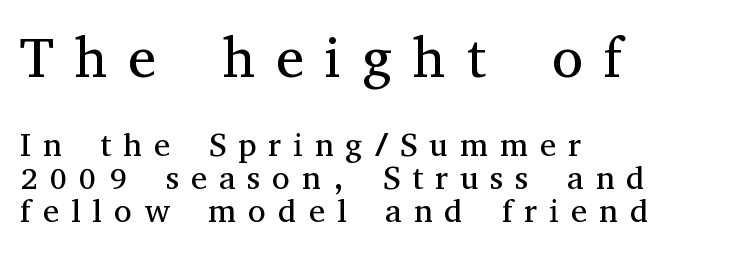
{"serif": "yes", "italic": "no", "bold": "no", "weight": "regular", "width": "normal", "stroke_contrast": "medium", "x_height": "medium", "monospaced": "no", "underline": "no", "align": "left", "line_spacing": "tight", "line_spacing_ratio": 1.0, "letter_spacing": "wide", "letter_spacing_em": 0.36, "larger_block": "first", "size_ratio": 1.73, "glyph_px": 57}
